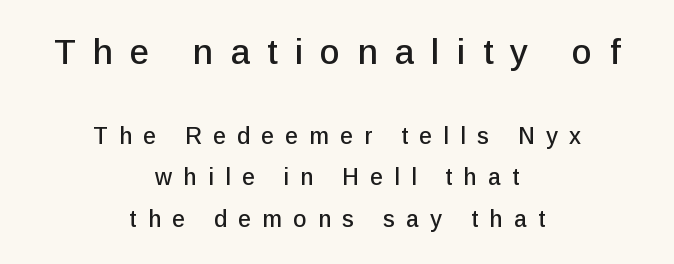
The image shows 35 px sans-serif type, upright; set centered, line spacing 1.8x, unusually wide letter spacing (+0.49 em), not underlined; the first (top) block is 1.52x larger; low stroke contrast and a medium x-height.
